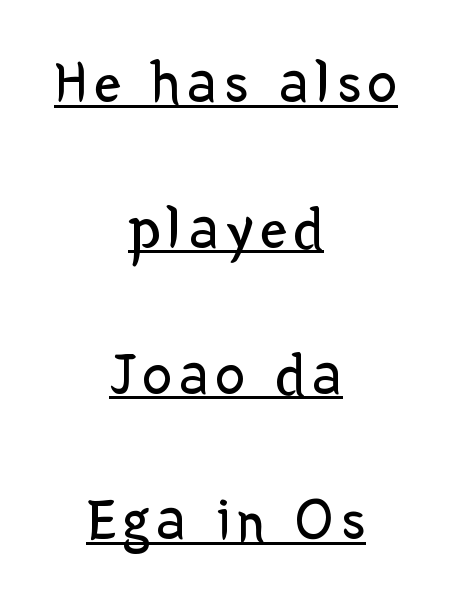
Has an underline been added? It has. Interline gaps are noticeably wide in this sample. The glyphs in this specimen are sans serif. One-word summary of the alignment: center. Ascenders rise straight up at ninety degrees. Heaviness? Minimal to ordinary, like unemphasized prose.
